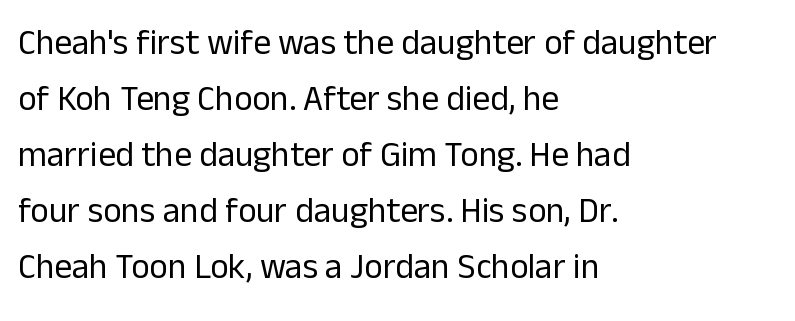
Horizontally, the lines are justified to the leading edge only. Does extra space separate the letters? No, they use regular spacing. When letters stand straight like this, we call the style roman or upright. The weight tops out at a normal text grade.
